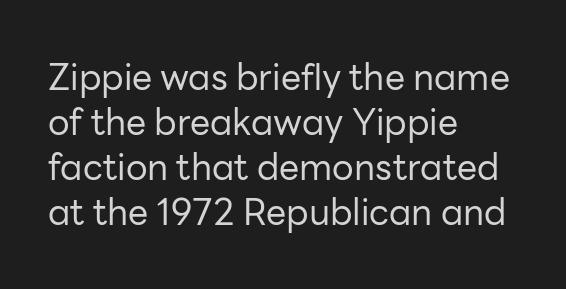
The image shows 36 px regular-weight sans-serif type, upright; set left-aligned, normal line spacing (1.25x), normal letter spacing, not underlined; low stroke contrast and a medium x-height.
